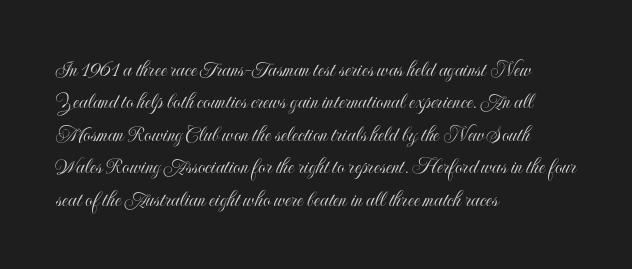
The image shows 23 px text type; set left-aligned, normal line spacing (1.41x), normal letter spacing, not underlined.
